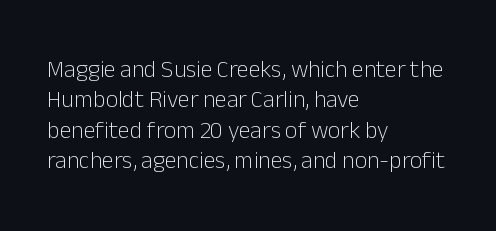
Q: Is the text bold? A: No.
Q: Is the text italic (slanted)? A: No, it is upright.
Q: Is the text underlined? A: No.
Q: How is the paragraph aligned? A: Left-aligned.
Q: Is the spacing between letters normal or unusually wide? A: Normal.
Q: Is the spacing between lines tight, normal or loose? A: Normal.
